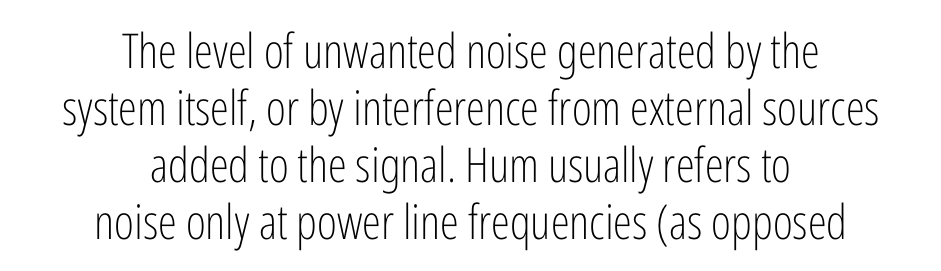
Q: Is the text bold? A: No.
Q: Is the text italic (slanted)? A: No, it is upright.
Q: Is the typeface a serif or a sans-serif typeface? A: Sans-serif.
Q: Is the text underlined? A: No.
Q: How is the paragraph aligned? A: Centered.
Q: Is the spacing between letters normal or unusually wide? A: Normal.
Q: Width (condensed, normal, or wide)? A: Condensed.
Q: Stroke contrast? A: Low.
Q: x-height? A: Medium.
Q: Monospaced? A: No.
